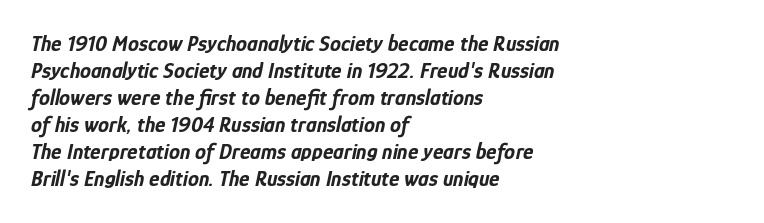
{"italic": "yes", "lean": "right", "slant_degrees": 12, "bold": "yes", "underline": "no", "align": "left", "line_spacing_ratio": 1.23, "letter_spacing": "normal", "letter_spacing_em": 0.0, "glyph_px": 22}
